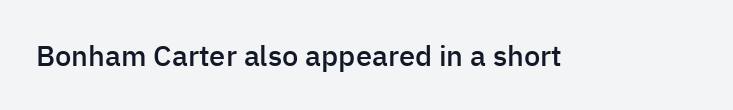
{"serif": "no", "italic": "no", "bold": "semi", "weight": "semibold", "width": "normal", "stroke_contrast": "low", "x_height": "medium", "monospaced": "no", "underline": "no", "letter_spacing": "normal", "letter_spacing_em": 0.0, "glyph_px": 29}
